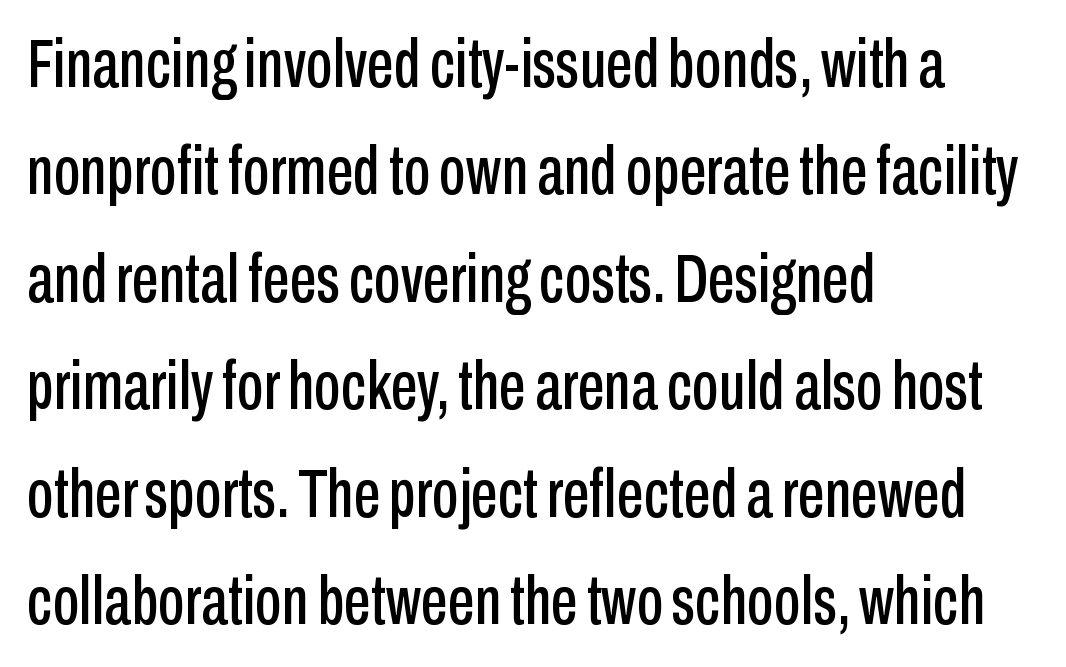
Leftover space on each line is placed entirely after the last word. The vertical gap from one line to the next is medium. Nothing unusual about the tracking: characters are spaced as the font intends. Does the type have serifs? No, each stem ends abruptly.
